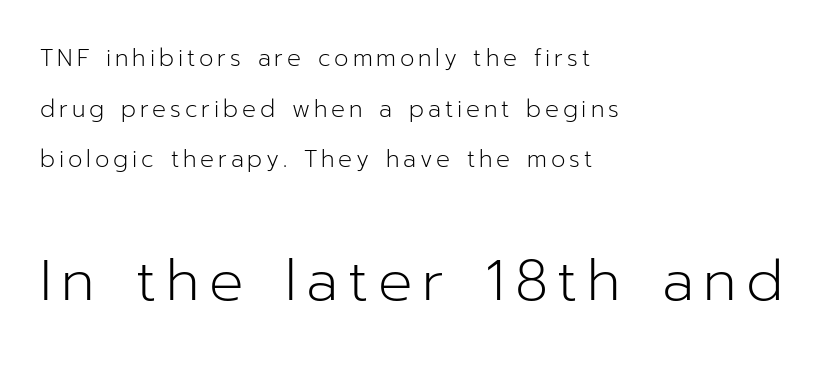
The following chunk of copy outweighs the initial chunk in type size. Each stroke keeps to a modest, everyday thickness or less. Casual observation: everything's shoved over to the left. Font category for this specimen: sans-serif. A roman cut, with each character standing at attention.
